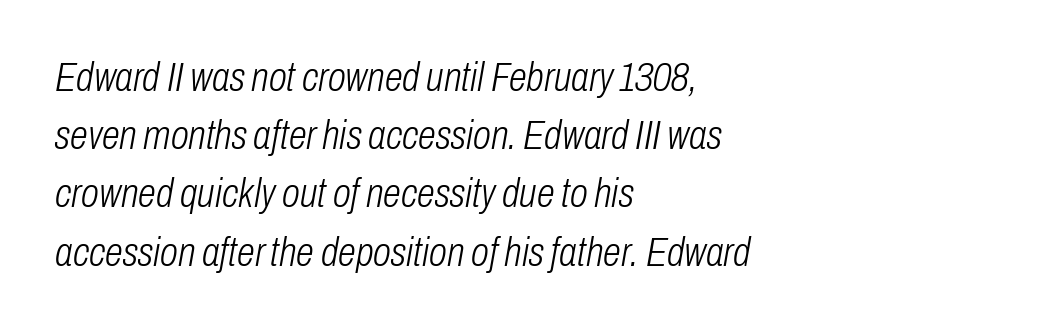
The image shows 41 px light, condensed type, italic (leaning right); set left-aligned, normal line spacing (1.42x), normal letter spacing, not underlined; low stroke contrast and a medium x-height.
